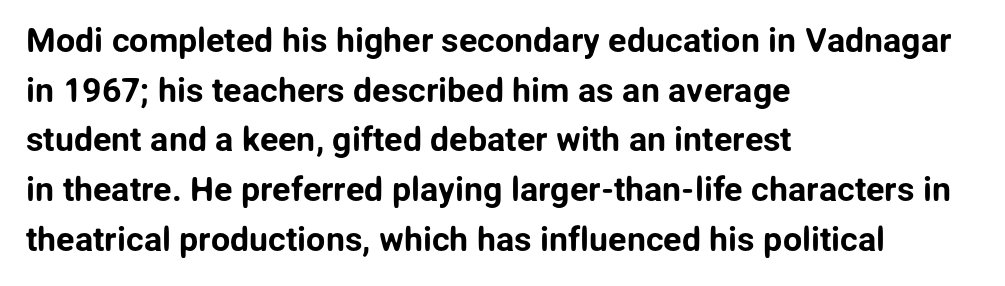
{"serif": "no", "italic": "no", "width": "normal", "stroke_contrast": "low", "x_height": "medium", "monospaced": "no", "underline": "no", "align": "left", "line_spacing": "normal", "line_spacing_ratio": 1.46, "letter_spacing": "normal", "letter_spacing_em": 0.0, "glyph_px": 34}
